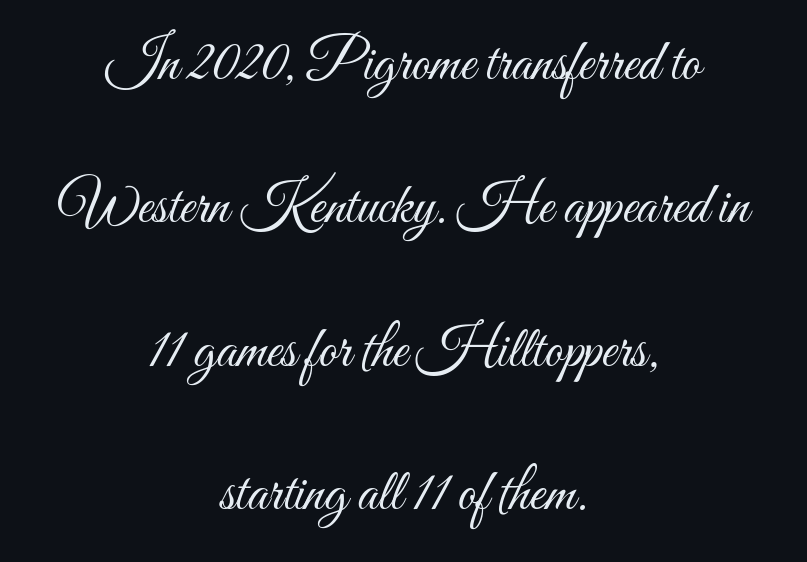
The image shows 58 px light, condensed type; set centered, loose line spacing (2.47x), normal letter spacing, not underlined; medium stroke contrast and a small x-height.
